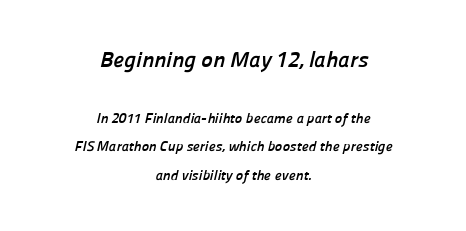
The image shows 22 px bold type; set centered, loose line spacing (2.05x), normal letter spacing, not underlined; the first (top) block is 1.57x larger.
